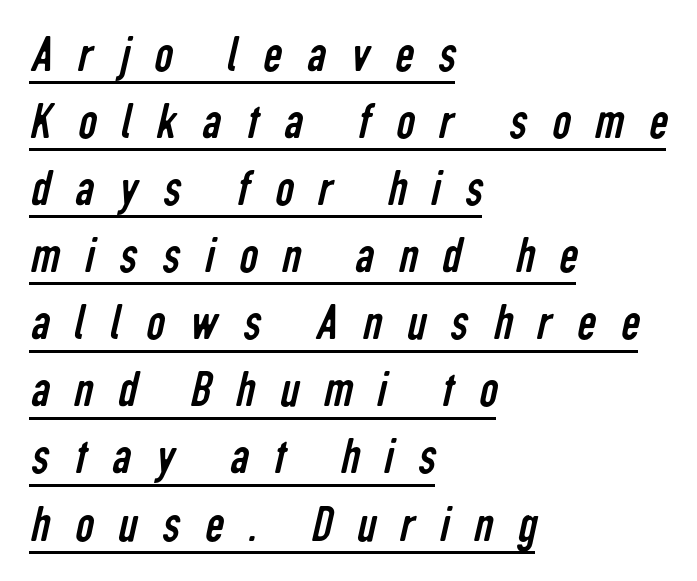
{"serif": "no", "bold": "no", "weight": "regular", "width": "condensed", "stroke_contrast": "low", "x_height": "medium", "monospaced": "no", "underline": "yes", "align": "left", "line_spacing": "normal", "line_spacing_ratio": 1.29, "letter_spacing": "wide", "letter_spacing_em": 0.48, "glyph_px": 52}
